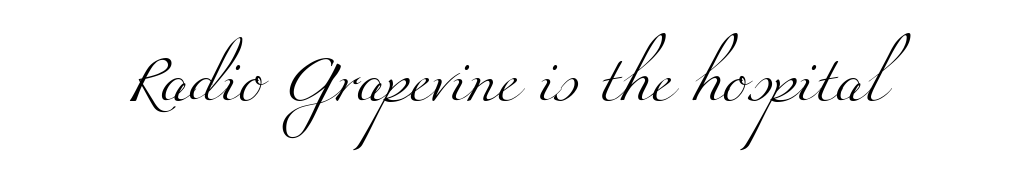
Vertical stems look standard width or narrower in stroke. Each row of text sits above clean, open space. Tracking value appears to be zero — textbook default spacing. Think of a printed novel: that variable character pitch is what you see here.
